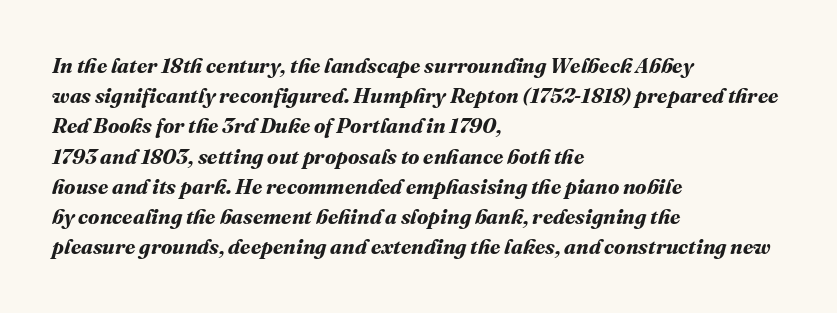
There is no visible air inserted between adjacent glyphs. The text block is weighted toward the left margin, trailing off unevenly rightward. Words float on clear page, feet unadorned. Vertical spacing — default. Students, this is bold: see how much ink each stroke carries.
